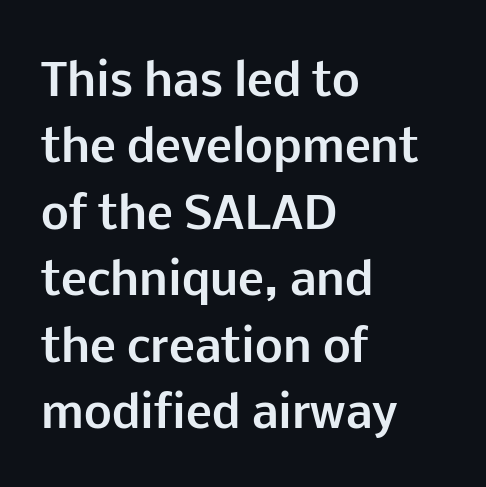
Unlike a traditional serif, this face leaves its strokes unadorned. The line-height multiplier appears to be the usual default. Every letter is thick-stroked: bold, no question. The axis of the letterforms is exactly vertical. The rendering anchors every line to the left-hand side. Characters follow at the spacing the type designer built in.
